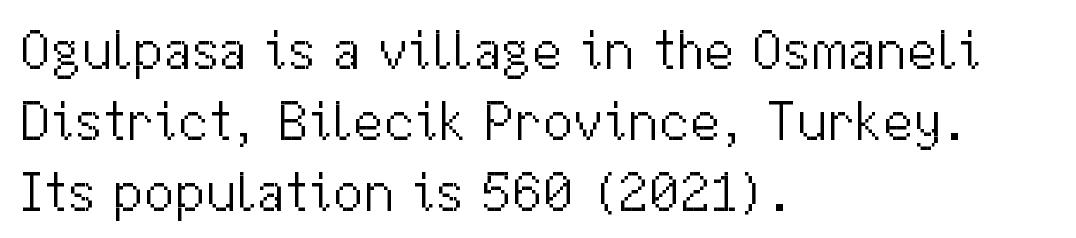
The image shows 55 px light sans-serif type, upright; set left-aligned, normal line spacing (1.29x), normal letter spacing, not underlined; medium stroke contrast and a medium x-height.
